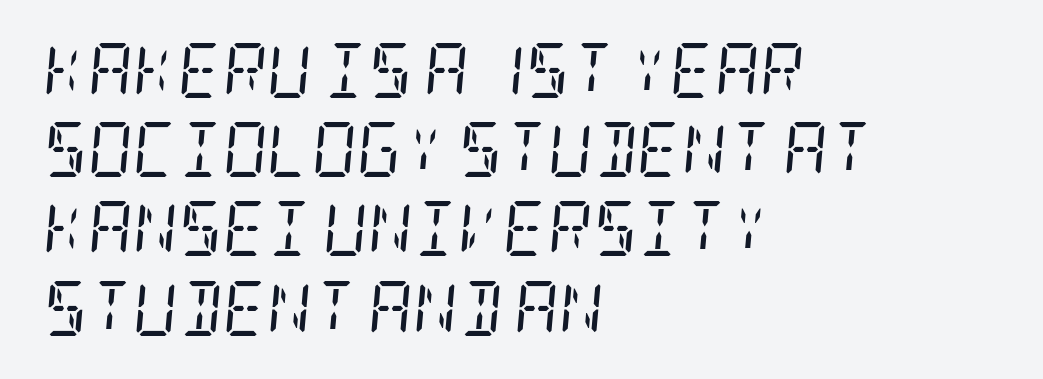
{"serif": "yes", "italic": "yes", "lean": "right", "slant_degrees": 5, "bold": "no", "weight": "regular", "width": "condensed", "stroke_contrast": "low", "x_height": "large", "underline": "no", "align": "left", "line_spacing": "normal", "line_spacing_ratio": 1.44, "letter_spacing": "normal", "letter_spacing_em": 0.0, "glyph_px": 55}
